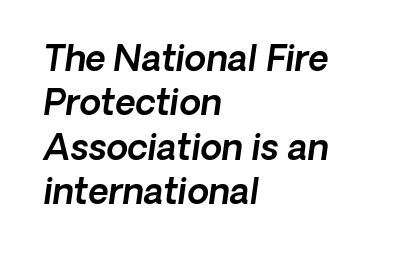
Q: Is the text italic (slanted)? A: Yes, it leans right by about 8 degrees.
Q: Is the text underlined? A: No.
Q: How is the paragraph aligned? A: Left-aligned.
Q: Is the spacing between letters normal or unusually wide? A: Normal.
Q: Is the spacing between lines tight, normal or loose? A: Normal.
Q: Width (condensed, normal, or wide)? A: Normal.
Q: x-height? A: Medium.
Q: Monospaced? A: No.
